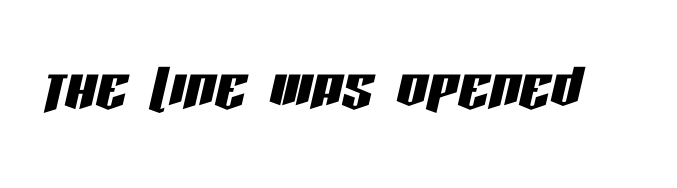
The image shows 77 px condensed type, italic (leaning right); set normal letter spacing, not underlined; low stroke contrast and a large x-height.
